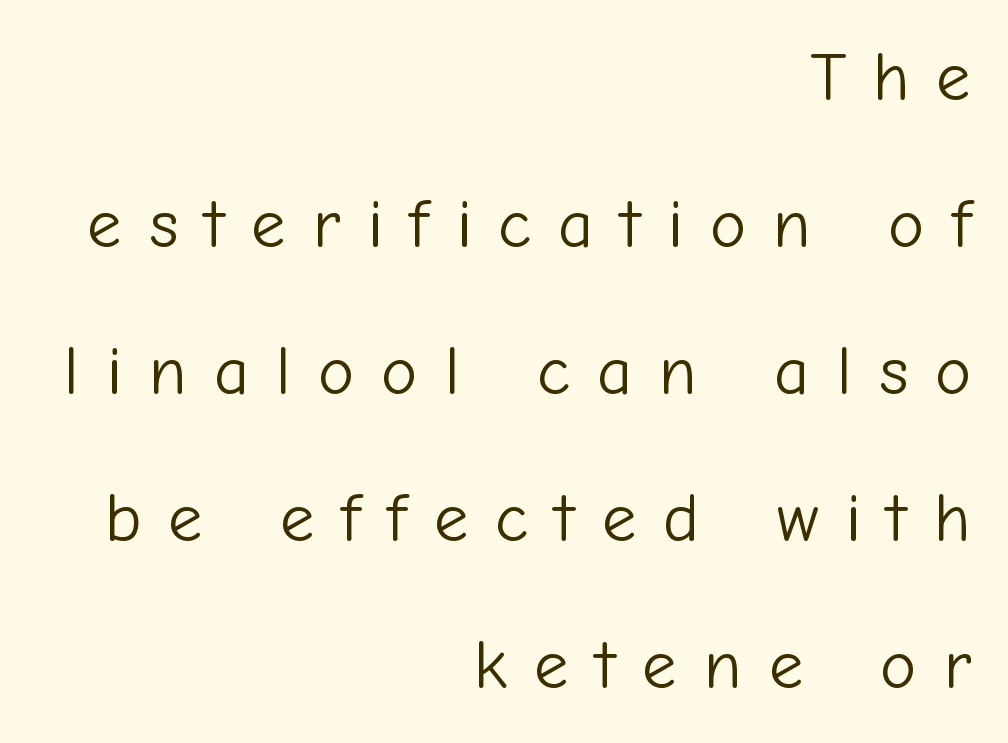
The image shows 69 px light sans-serif type, upright; set right-aligned, loose line spacing (2.13x), unusually wide letter spacing (+0.39 em), not underlined; low stroke contrast and a medium x-height.
